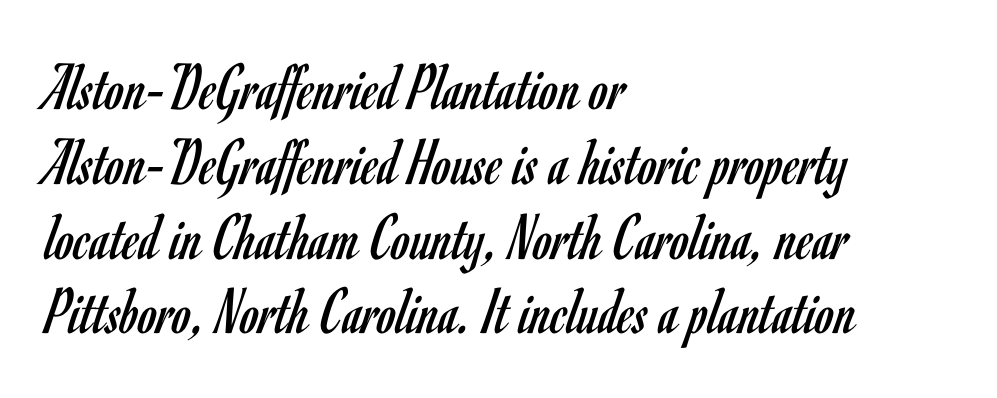
{"serif": "no", "bold": "no", "weight": "regular", "width": "condensed", "stroke_contrast": "low", "x_height": "small", "monospaced": "no", "underline": "no", "align": "left", "line_spacing": "tight", "line_spacing_ratio": 1.1, "letter_spacing": "normal", "letter_spacing_em": 0.0, "glyph_px": 68}
